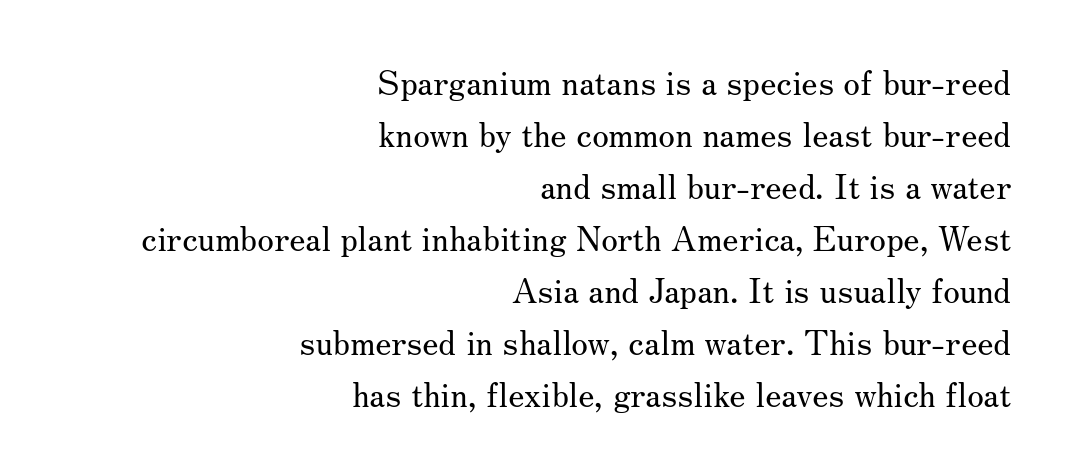
The image shows 34 px regular-weight serif type, upright; set right-aligned, normal line spacing (1.53x), normal letter spacing, not underlined; medium stroke contrast and a small x-height.
